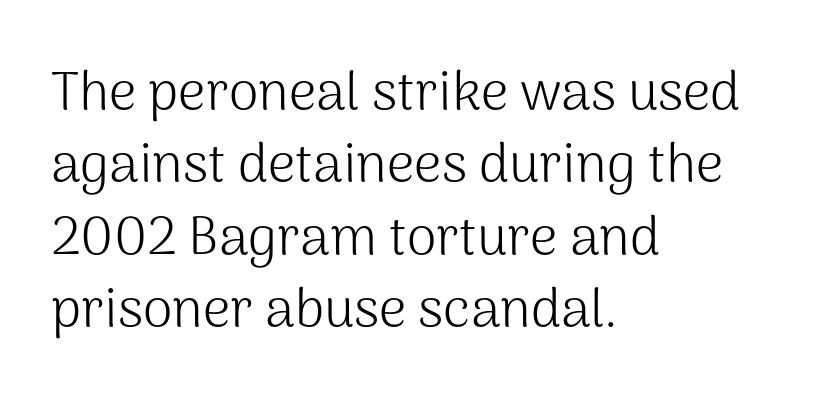
Q: Is the text bold? A: No.
Q: Is the text italic (slanted)? A: No, it is upright.
Q: Is the typeface a serif or a sans-serif typeface? A: Sans-serif.
Q: Is the text underlined? A: No.
Q: How is the paragraph aligned? A: Left-aligned.
Q: Is the spacing between letters normal or unusually wide? A: Normal.
Q: Is the spacing between lines tight, normal or loose? A: Normal.
Q: Width (condensed, normal, or wide)? A: Normal.
Q: Stroke contrast? A: Medium.
Q: x-height? A: Medium.
Q: Monospaced? A: No.
